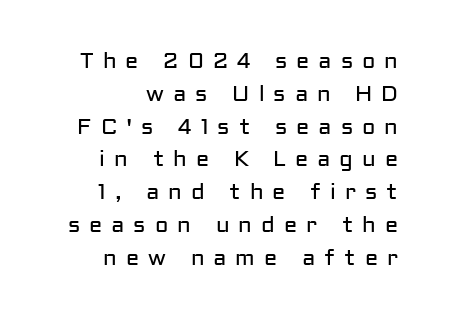
The image shows 22 px text type, upright; set normal line spacing (1.49x), unusually wide letter spacing (+0.41 em), not underlined.
